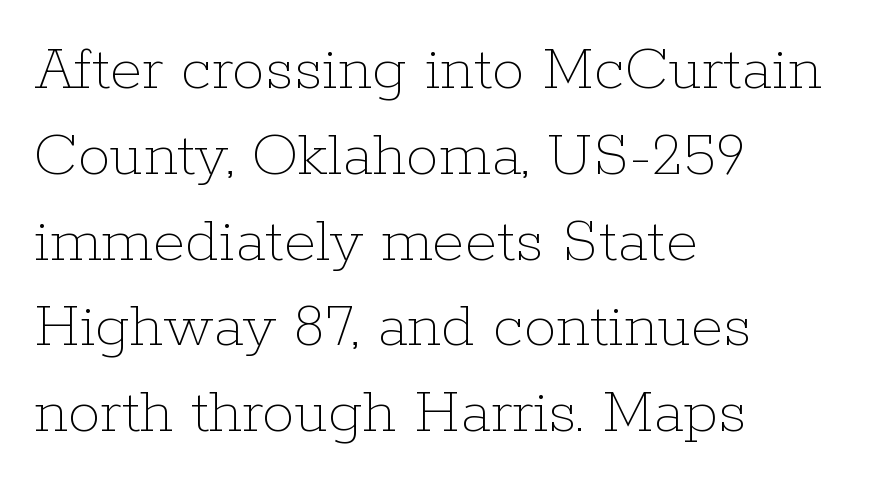
The image shows 66 px thin type, upright; set left-aligned, normal line spacing (1.3x), normal letter spacing, not underlined; low stroke contrast and a medium x-height.
